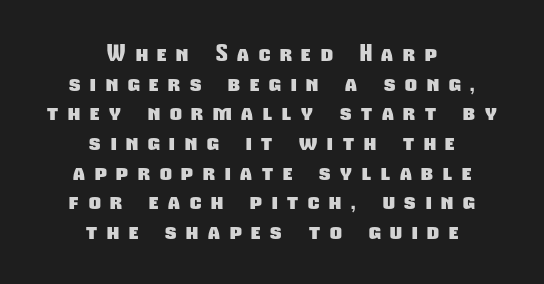
{"bold": "yes", "underline": "no", "align": "center", "line_spacing": "normal", "line_spacing_ratio": 1.29, "letter_spacing": "wide", "letter_spacing_em": 0.43, "glyph_px": 23}
